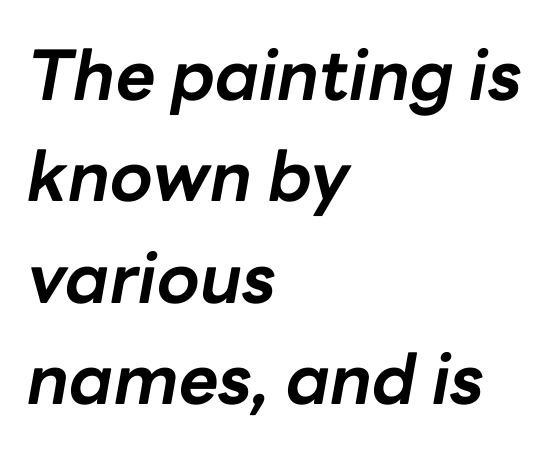
The image shows 69 px bold type, italic (leaning right); set left-aligned, normal line spacing (1.47x), normal letter spacing, not underlined; low stroke contrast and a medium x-height.
